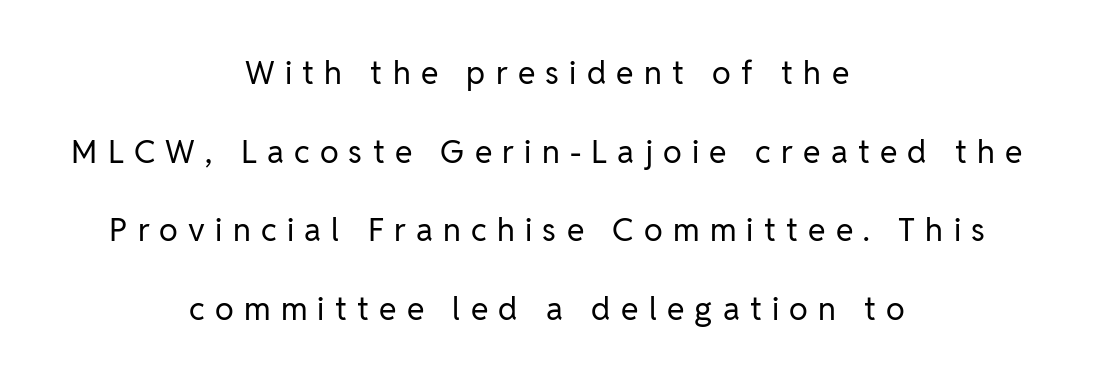
Horizontal bands of white between lines are thick stripes. The passage shown is typed in a proportional face where columns would drift. The face used here is a sans, in the tradition of grotesques and geometrics. Ascenders rise straight up at ninety degrees. This rendering uses center alignment, leaving both contours irregular but symmetric.
